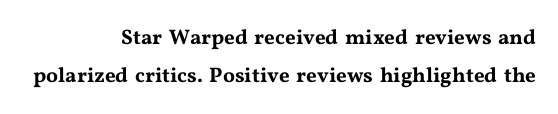
Q: Is the text italic (slanted)? A: No, it is upright.
Q: Is the text underlined? A: No.
Q: How is the paragraph aligned? A: Right-aligned.
Q: Is the spacing between letters normal or unusually wide? A: Normal.
